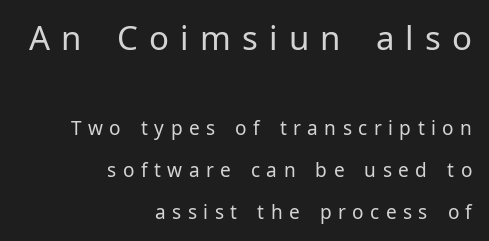
The image shows 33 px regular-weight sans-serif type, upright; set right-aligned, loose line spacing (2.21x), unusually wide letter spacing (+0.34 em), not underlined; the first (top) block is 1.74x larger; low stroke contrast and a medium x-height.
